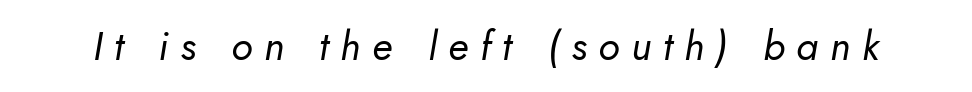
Note the varied advance widths — an 'i' is clearly narrower than an 'm'. Bold? No — there's no thickening of the strokes. The foot of each line stays bare and open. Looking at the ascenders, they clearly lean. Glyph-to-glyph distance is far greater than everyday printed text.
